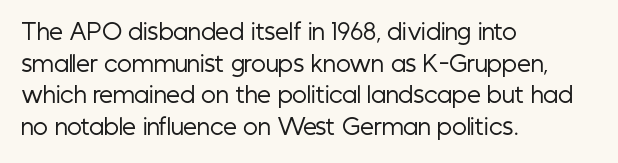
Ordinary non-slanted type is in use. Whoever set this chose a conventional vertical rhythm. Nothing unusual about the tracking: characters are spaced as the font intends. Every row of glyphs begins at an identical x-position on the left.
